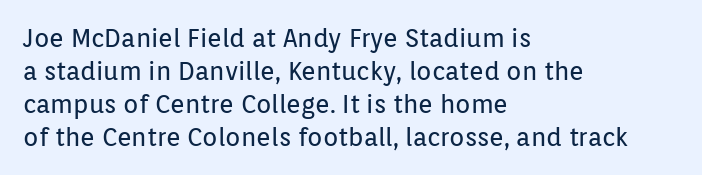
{"italic": "no", "bold": "no", "underline": "no", "align": "left", "line_spacing": "normal", "line_spacing_ratio": 1.32, "letter_spacing": "normal", "letter_spacing_em": 0.0, "glyph_px": 25}
